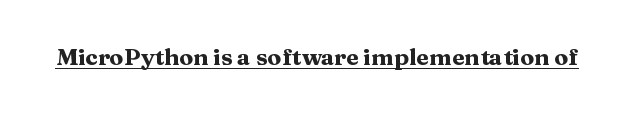
{"italic": "no", "bold": "yes", "underline": "yes", "letter_spacing": "normal", "letter_spacing_em": 0.0, "glyph_px": 23}
